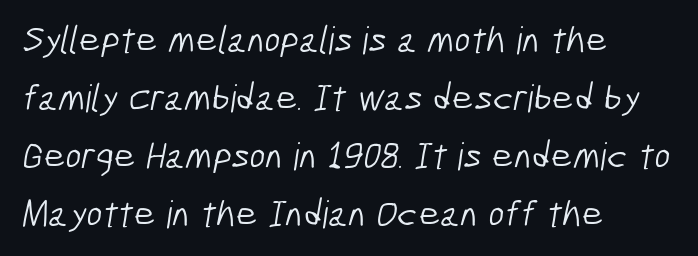
Just letters on the line, the space beneath them empty. The rendering uses a moderate line-height, typical for paragraphs. The rendering keeps characters at their native spacing. Spacing verdict: proportional, widths tailored to each character.
